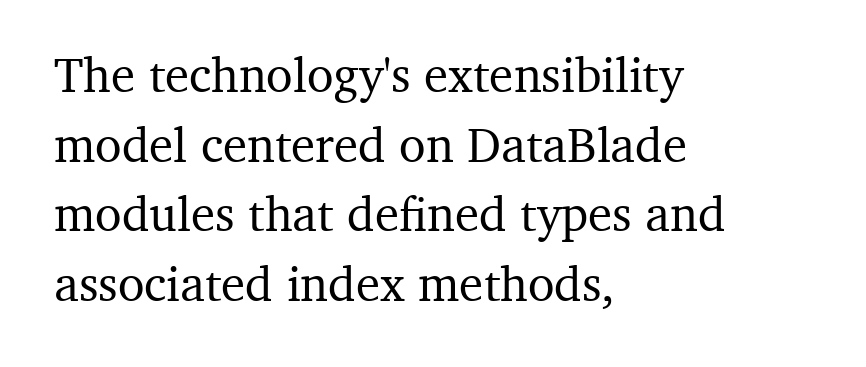
The image shows 49 px serif type, upright; set left-aligned, normal line spacing (1.42x), normal letter spacing, not underlined; medium stroke contrast and a medium x-height.
